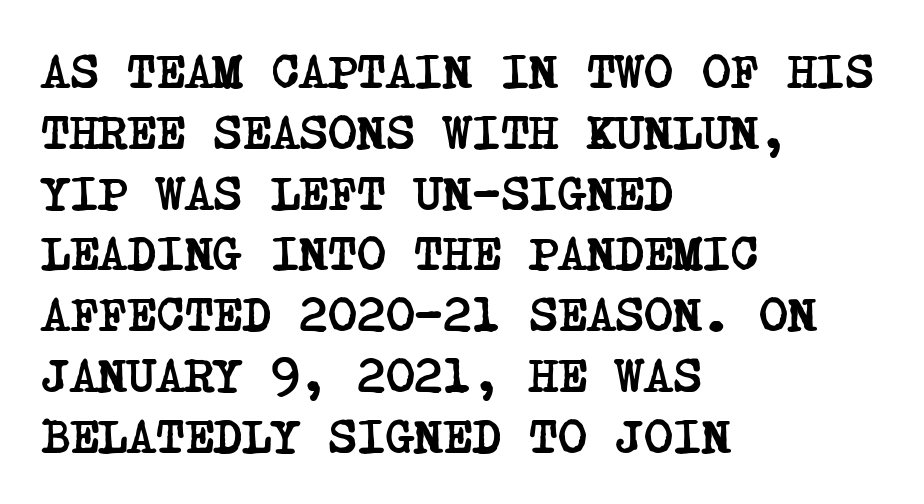
{"serif": "yes", "bold": "yes", "weight": "semibold", "width": "condensed", "stroke_contrast": "low", "x_height": "large", "underline": "no", "align": "left", "line_spacing_ratio": 1.24, "letter_spacing": "normal", "letter_spacing_em": 0.0, "glyph_px": 49}
